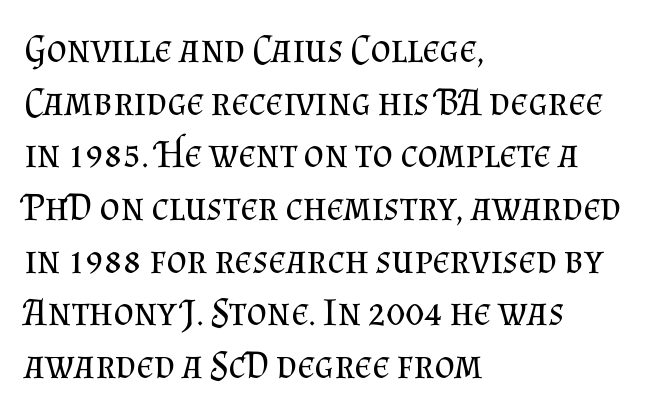
Q: Is the text bold? A: No.
Q: Is the text italic (slanted)? A: No, it is upright.
Q: Is the typeface a serif or a sans-serif typeface? A: Serif.
Q: Is the text underlined? A: No.
Q: How is the paragraph aligned? A: Left-aligned.
Q: Is the spacing between letters normal or unusually wide? A: Normal.
Q: Is the spacing between lines tight, normal or loose? A: Normal.
Q: Width (condensed, normal, or wide)? A: Normal.
Q: Stroke contrast? A: Medium.
Q: x-height? A: Small.
Q: Monospaced? A: No.
